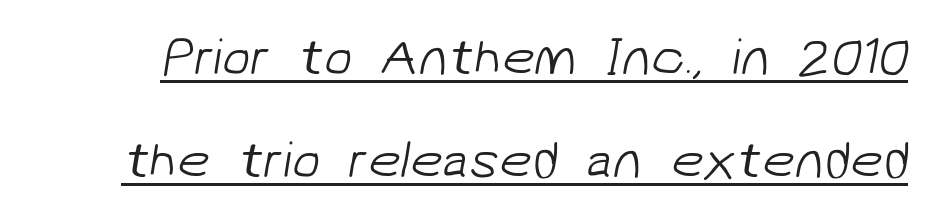
{"serif": "no", "bold": "no", "weight": "light", "width": "normal", "stroke_contrast": "low", "x_height": "medium", "monospaced": "no", "underline": "yes", "line_spacing": "loose", "line_spacing_ratio": 1.98, "letter_spacing": "normal", "letter_spacing_em": 0.0, "glyph_px": 52}
